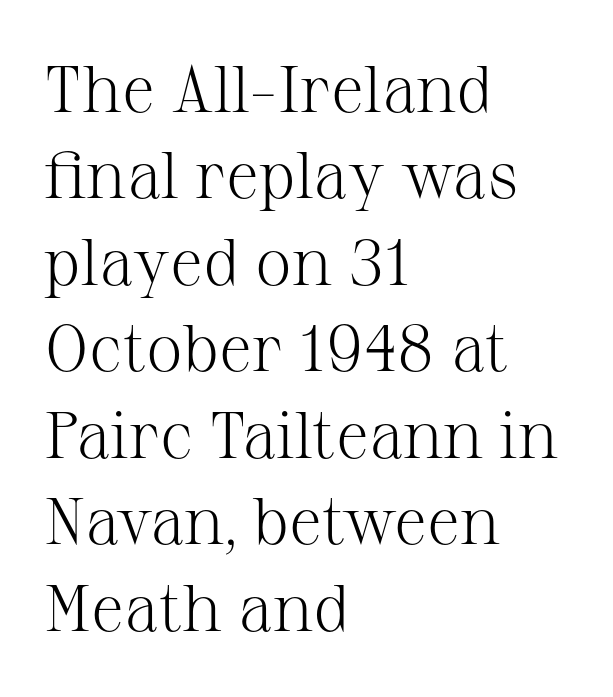
These lines are rendered in a variable-pitch font. Stroke terminals: seriffed. The face looks like a standard text weight, possibly lighter. Check the space under the baseline: it is left empty.
